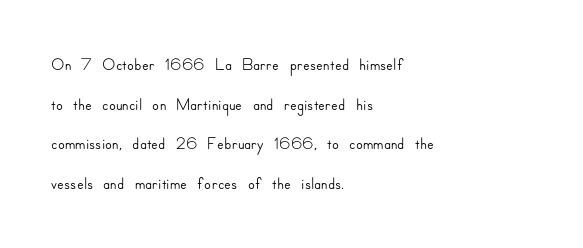
Words appear dense and cohesive because spacing is normal. Italic? Not at all — the glyphs are vertical. Horizontally, the lines are justified to the leading edge only. Leading matches the norm, producing a regular column. Each row of text sits above clean, open space.
